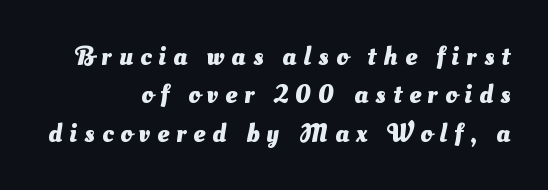
Is the letter spacing exaggerated? Yes — the characters are pushed far apart. A typesetter would call this leading conventional body-copy spacing. Line ends are locked; line starts wander. Heft: maximum for text — a bold. Plain, unruled lines of type.
